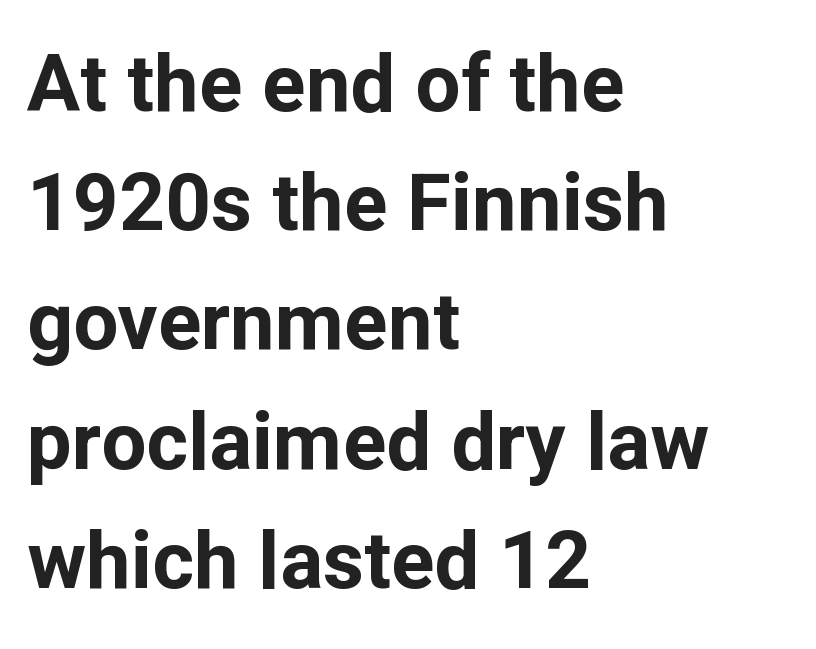
Q: Is the text bold? A: Yes.
Q: Is the text italic (slanted)? A: No, it is upright.
Q: Is the typeface a serif or a sans-serif typeface? A: Sans-serif.
Q: Is the text underlined? A: No.
Q: How is the paragraph aligned? A: Left-aligned.
Q: Is the spacing between letters normal or unusually wide? A: Normal.
Q: Is the spacing between lines tight, normal or loose? A: Normal.
Q: Width (condensed, normal, or wide)? A: Normal.
Q: Stroke contrast? A: Low.
Q: x-height? A: Medium.
Q: Monospaced? A: No.
